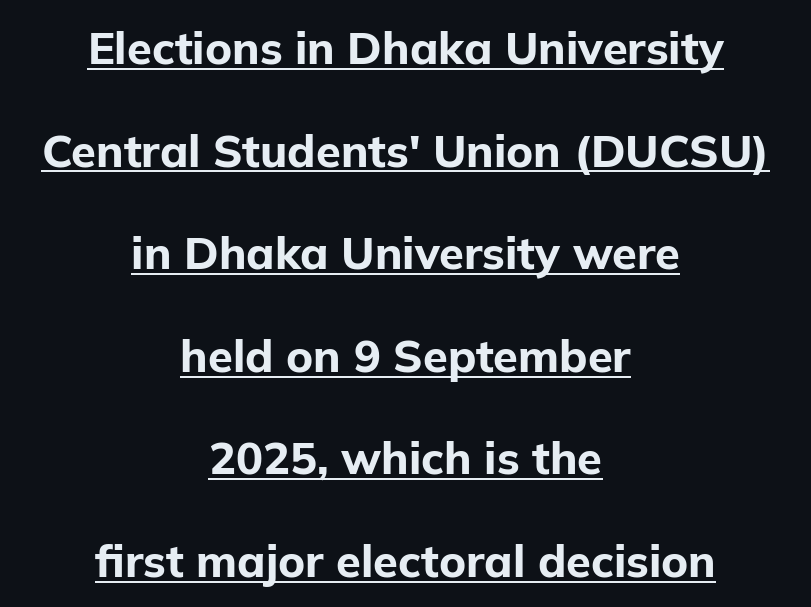
Q: Is the text bold? A: Yes.
Q: Is the text italic (slanted)? A: No, it is upright.
Q: Is the typeface a serif or a sans-serif typeface? A: Sans-serif.
Q: Is the text underlined? A: Yes.
Q: How is the paragraph aligned? A: Centered.
Q: Is the spacing between letters normal or unusually wide? A: Normal.
Q: Is the spacing between lines tight, normal or loose? A: Loose.
Q: Width (condensed, normal, or wide)? A: Normal.
Q: Stroke contrast? A: Low.
Q: x-height? A: Medium.
Q: Monospaced? A: No.
